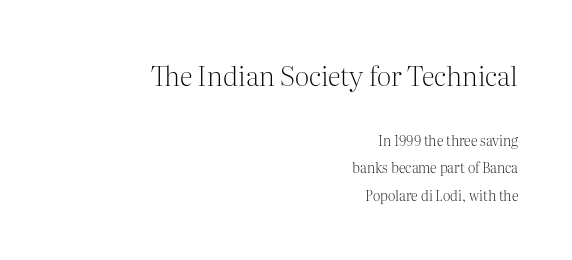
Q: Is the text bold? A: No.
Q: Is the text italic (slanted)? A: No, it is upright.
Q: Is the text underlined? A: No.
Q: How is the paragraph aligned? A: Right-aligned.
Q: Is the spacing between letters normal or unusually wide? A: Normal.
Q: Is the spacing between lines tight, normal or loose? A: Loose.
Q: Which block of text is set in a larger size, the first (top) or the second (bottom)? A: The first (top) one.
